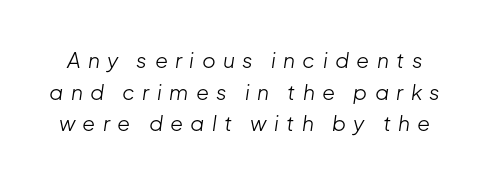
The image shows 21 px text type, italic (leaning right); set normal line spacing (1.51x), unusually wide letter spacing (+0.35 em), not underlined.
